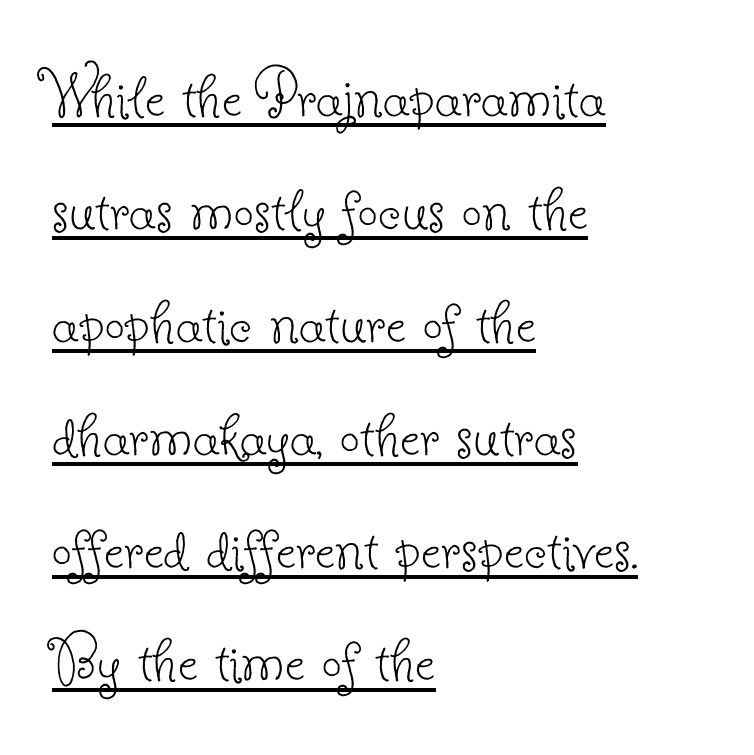
You can tell from the footed stems that serif type was used. Weight: regular or lighter. The type is set solid horizontally, with unmodified tracking. Leftover space on each line is placed entirely after the last word. This sample carries an underscore along the baseline area.
